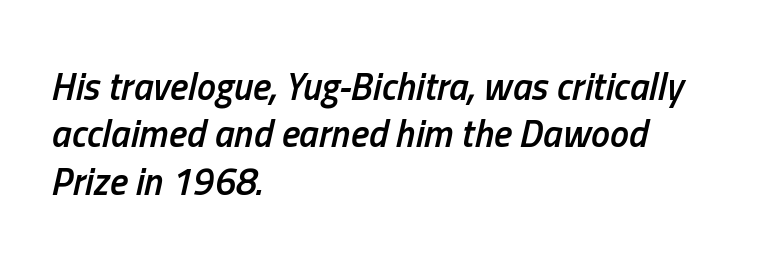
The image shows 38 px semibold, condensed type, italic (leaning right); set left-aligned, normal line spacing (1.25x), normal letter spacing, not underlined; low stroke contrast and a medium x-height.
